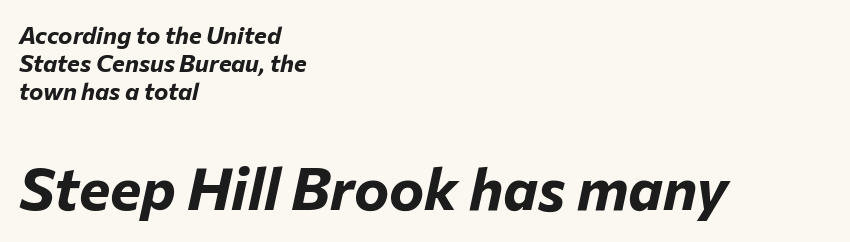
Q: Is the text bold? A: Yes.
Q: Is the text italic (slanted)? A: Yes, it leans right by about 12 degrees.
Q: Is the text underlined? A: No.
Q: How is the paragraph aligned? A: Left-aligned.
Q: Is the spacing between letters normal or unusually wide? A: Normal.
Q: Which block of text is set in a larger size, the first (top) or the second (bottom)? A: The second (bottom) one.
Q: Width (condensed, normal, or wide)? A: Normal.
Q: Stroke contrast? A: Low.
Q: x-height? A: Medium.
Q: Monospaced? A: No.
